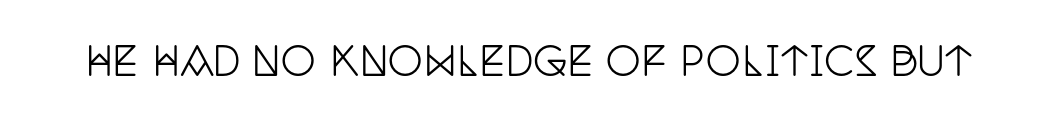
Q: Is the text italic (slanted)? A: No, it is upright.
Q: Is the typeface a serif or a sans-serif typeface? A: Serif.
Q: Is the text underlined? A: No.
Q: Is the spacing between letters normal or unusually wide? A: Normal.
Q: Width (condensed, normal, or wide)? A: Condensed.
Q: Stroke contrast? A: Low.
Q: x-height? A: Large.
Q: Monospaced? A: No.
